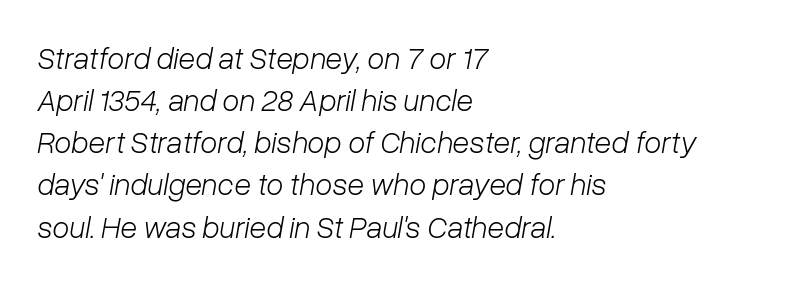
Q: Is the text bold? A: No.
Q: Is the text italic (slanted)? A: Yes, it leans right by about 10 degrees.
Q: Is the text underlined? A: No.
Q: How is the paragraph aligned? A: Left-aligned.
Q: Is the spacing between letters normal or unusually wide? A: Normal.
Q: Is the spacing between lines tight, normal or loose? A: Normal.
Q: Width (condensed, normal, or wide)? A: Normal.
Q: Stroke contrast? A: Low.
Q: x-height? A: Medium.
Q: Monospaced? A: No.
